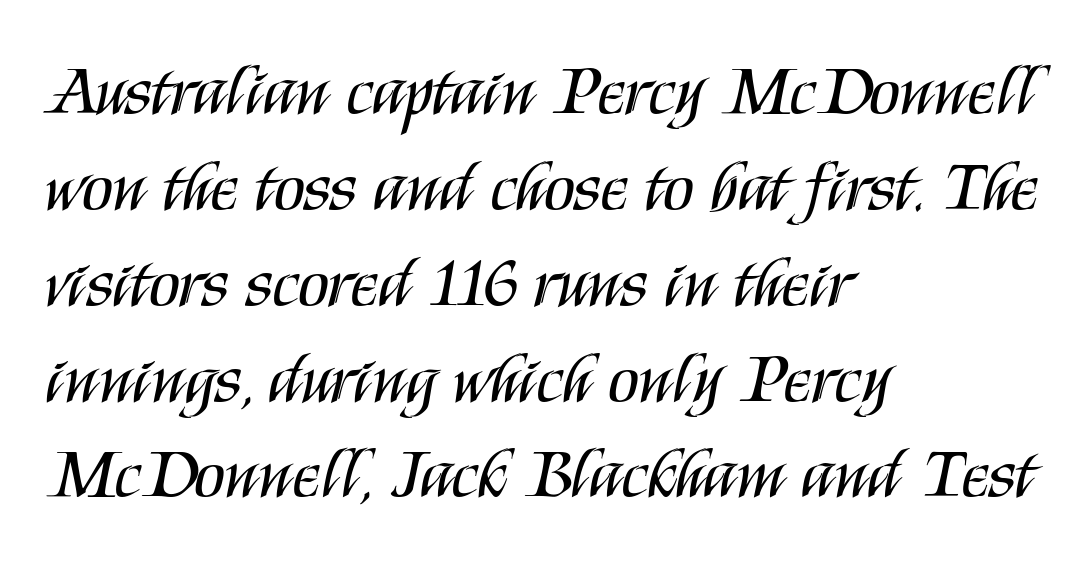
The image shows 71 px regular-weight, condensed sans-serif type; set left-aligned, normal line spacing (1.35x), normal letter spacing, not underlined; medium stroke contrast and a large x-height.
